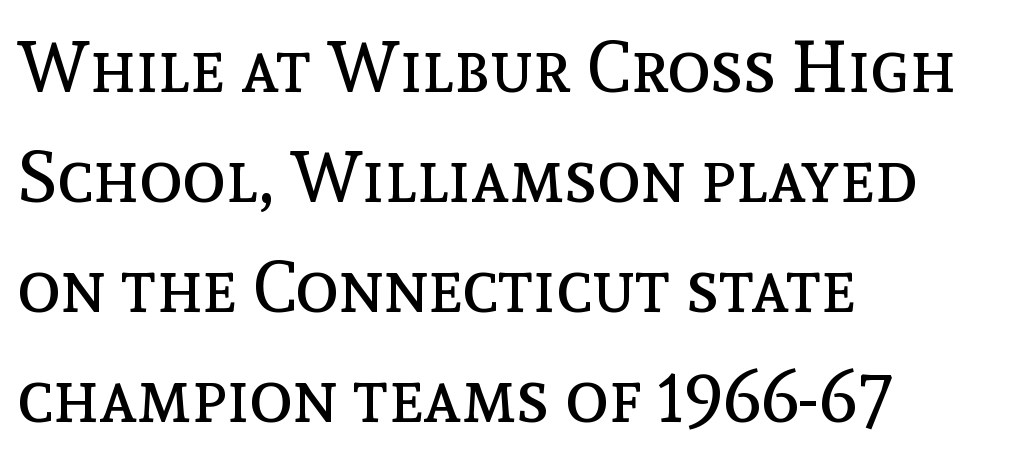
Q: Is the text bold? A: No.
Q: Is the text italic (slanted)? A: No, it is upright.
Q: Is the text underlined? A: No.
Q: How is the paragraph aligned? A: Left-aligned.
Q: Is the spacing between letters normal or unusually wide? A: Normal.
Q: Is the spacing between lines tight, normal or loose? A: Normal.
Q: Width (condensed, normal, or wide)? A: Normal.
Q: x-height? A: Medium.
Q: Monospaced? A: No.
